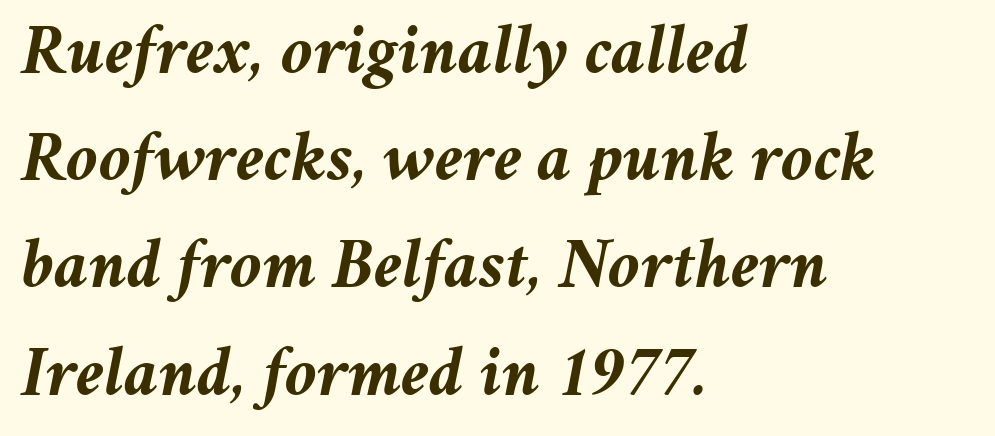
{"italic": "yes", "lean": "right", "slant_degrees": 11, "bold": "yes", "weight": "semibold", "width": "normal", "stroke_contrast": "medium", "x_height": "medium", "monospaced": "no", "underline": "no", "align": "left", "line_spacing": "normal", "line_spacing_ratio": 1.51, "letter_spacing": "normal", "letter_spacing_em": 0.0, "glyph_px": 71}
